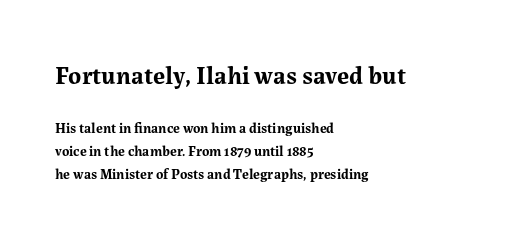
The image shows 25 px bold type, upright; set left-aligned, normal line spacing (1.64x), normal letter spacing, not underlined; the first (top) block is 1.79x larger.
